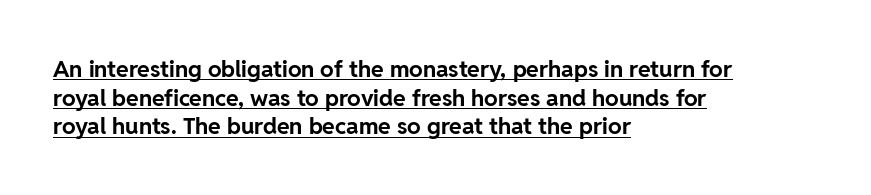
{"italic": "no", "bold": "yes", "underline": "yes", "align": "left", "line_spacing": "normal", "line_spacing_ratio": 1.25, "letter_spacing": "normal", "letter_spacing_em": 0.0, "glyph_px": 23}
